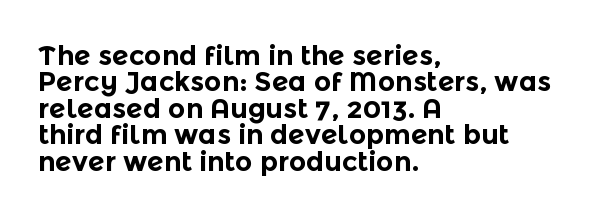
The image shows 27 px bold type, upright; set left-aligned, tight line spacing (0.98x), normal letter spacing, not underlined.
